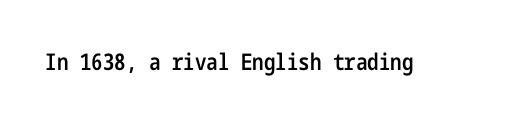
The image shows 23 px text type, upright; set normal letter spacing, not underlined.
